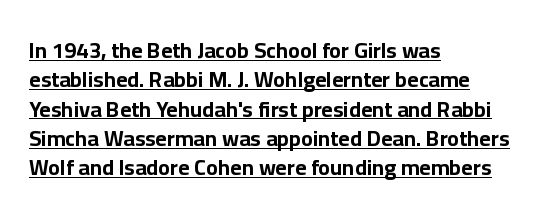
Leftover space on each line is placed entirely after the last word. Tracking value appears to be zero — textbook default spacing. A baseline rule has been typeset under these characters. Stroke thickness is high; the sample reads as a true bold. You can tell it's not italic because the verticals are truly vertical.
